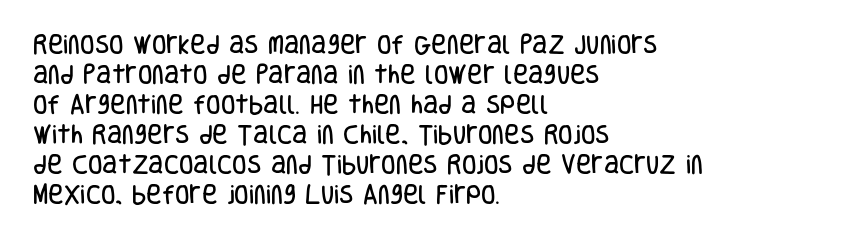
{"italic": "no", "underline": "no", "align": "left", "line_spacing": "normal", "line_spacing_ratio": 1.43, "letter_spacing": "normal", "letter_spacing_em": 0.0, "glyph_px": 21}
